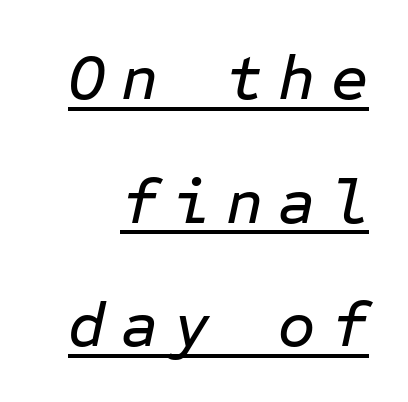
{"italic": "yes", "lean": "right", "slant_degrees": 12, "width": "normal", "stroke_contrast": "low", "x_height": "medium", "monospaced": "yes", "underline": "yes", "line_spacing": "loose", "line_spacing_ratio": 1.93, "letter_spacing": "wide", "letter_spacing_em": 0.24, "glyph_px": 64}
